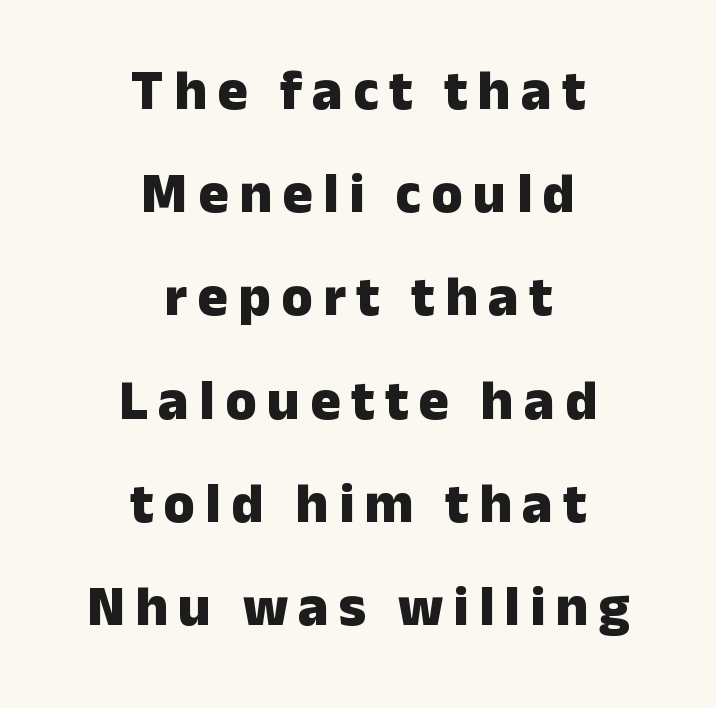
{"serif": "no", "italic": "no", "bold": "yes", "weight": "heavy", "width": "normal", "stroke_contrast": "low", "x_height": "medium", "monospaced": "no", "underline": "no", "align": "center", "line_spacing_ratio": 1.81, "glyph_px": 57}
